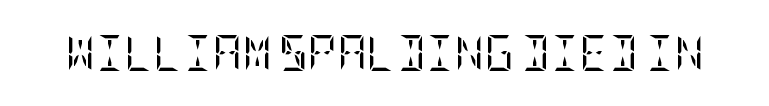
The image shows 36 px regular-weight, condensed serif type, upright; set normal letter spacing, not underlined; low stroke contrast and a large x-height.
